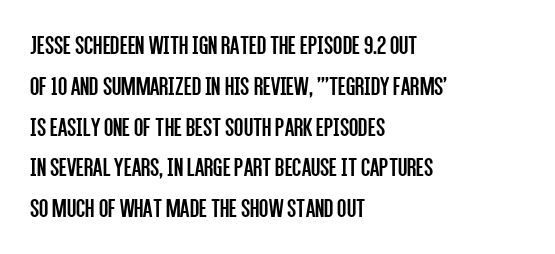
Q: Is the text bold? A: No.
Q: Is the text italic (slanted)? A: No, it is upright.
Q: Is the text underlined? A: No.
Q: How is the paragraph aligned? A: Left-aligned.
Q: Is the spacing between letters normal or unusually wide? A: Normal.
Q: Is the spacing between lines tight, normal or loose? A: Normal.
